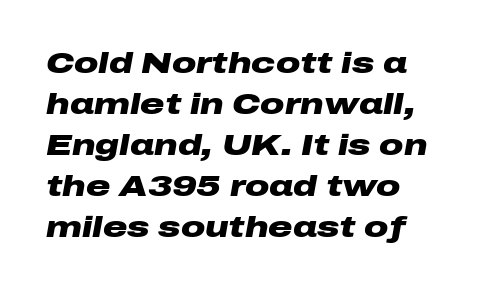
Q: Is the text bold? A: Yes.
Q: Is the text italic (slanted)? A: Yes, it leans right by about 10 degrees.
Q: Is the text underlined? A: No.
Q: How is the paragraph aligned? A: Left-aligned.
Q: Is the spacing between letters normal or unusually wide? A: Normal.
Q: Is the spacing between lines tight, normal or loose? A: Normal.
Q: Width (condensed, normal, or wide)? A: Wide.
Q: Stroke contrast? A: Low.
Q: x-height? A: Medium.
Q: Monospaced? A: No.
